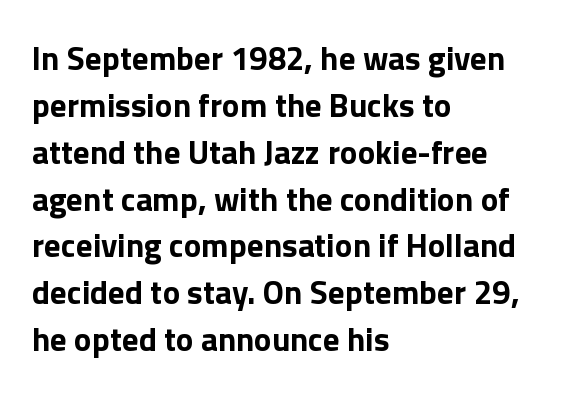
The image shows 33 px bold sans-serif type, upright; set left-aligned, normal line spacing (1.42x), normal letter spacing, not underlined; a medium x-height.
